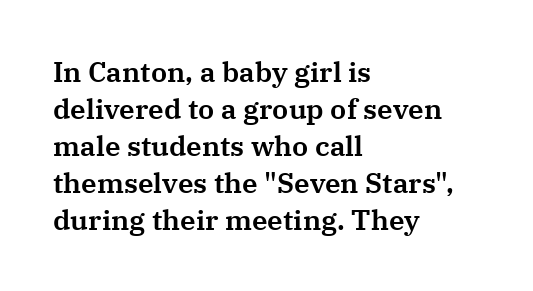
{"serif": "yes", "italic": "no", "width": "normal", "stroke_contrast": "medium", "x_height": "medium", "monospaced": "no", "underline": "no", "align": "left", "line_spacing": "normal", "line_spacing_ratio": 1.32, "letter_spacing": "normal", "letter_spacing_em": 0.0, "glyph_px": 28}
